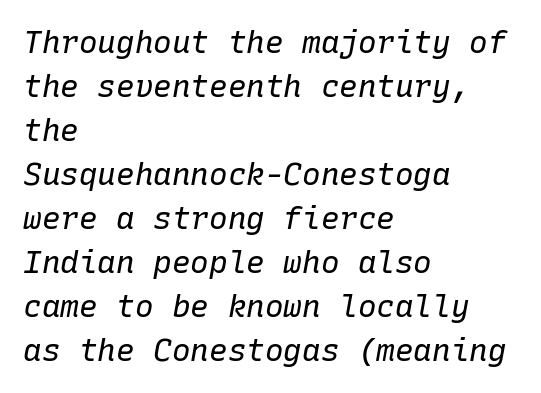
The image shows 31 px regular-weight type, italic (leaning right), monospaced; set left-aligned, normal line spacing (1.42x), normal letter spacing, not underlined; low stroke contrast and a medium x-height.
